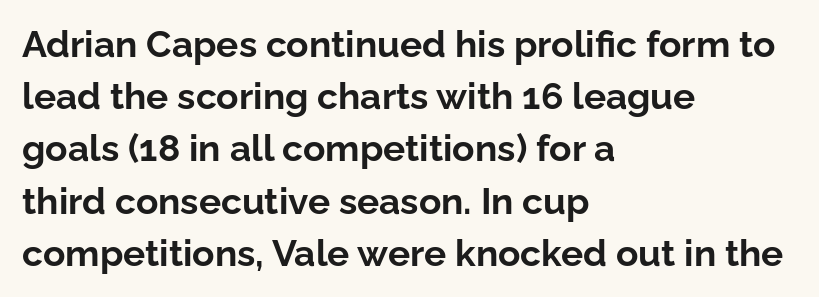
{"serif": "no", "italic": "no", "bold": "yes", "weight": "bold", "width": "normal", "stroke_contrast": "low", "x_height": "medium", "monospaced": "no", "underline": "no", "align": "left", "line_spacing": "normal", "line_spacing_ratio": 1.41, "letter_spacing": "normal", "letter_spacing_em": 0.0, "glyph_px": 37}
